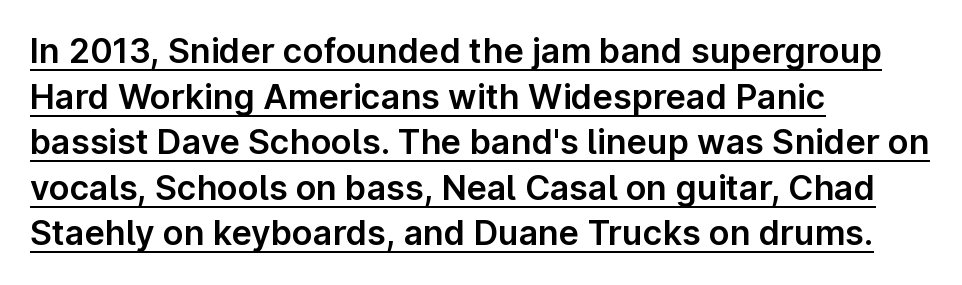
Q: Is the text italic (slanted)? A: No, it is upright.
Q: Is the typeface a serif or a sans-serif typeface? A: Sans-serif.
Q: Is the text underlined? A: Yes.
Q: How is the paragraph aligned? A: Left-aligned.
Q: Is the spacing between letters normal or unusually wide? A: Normal.
Q: Is the spacing between lines tight, normal or loose? A: Normal.
Q: Width (condensed, normal, or wide)? A: Normal.
Q: Stroke contrast? A: Low.
Q: x-height? A: Medium.
Q: Monospaced? A: No.
